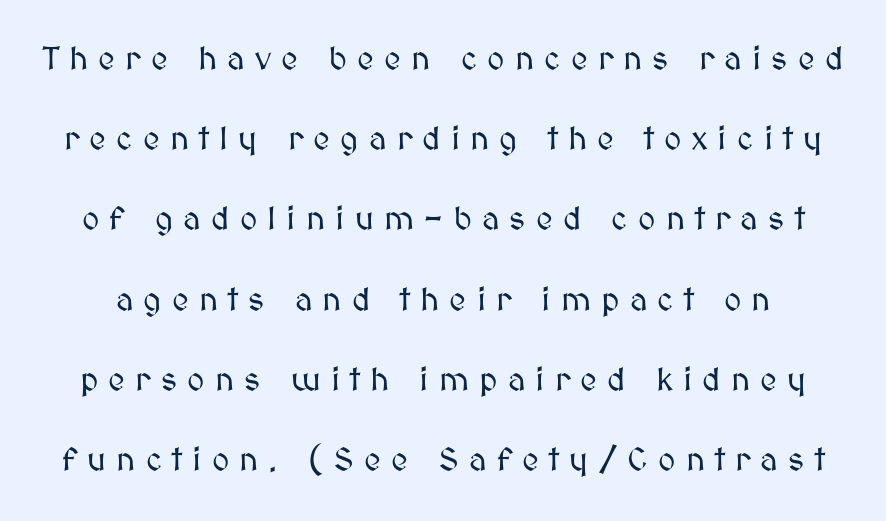
The image shows 33 px text type, upright; set loose line spacing (2.43x), unusually wide letter spacing (+0.31 em), not underlined; medium stroke contrast and a medium x-height.
